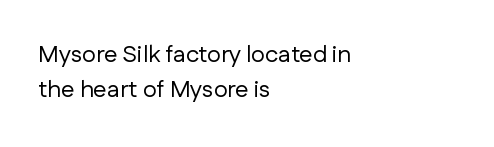
{"italic": "no", "bold": "no", "underline": "no", "align": "left", "line_spacing": "normal", "line_spacing_ratio": 1.47, "letter_spacing": "normal", "letter_spacing_em": 0.0, "glyph_px": 24}
